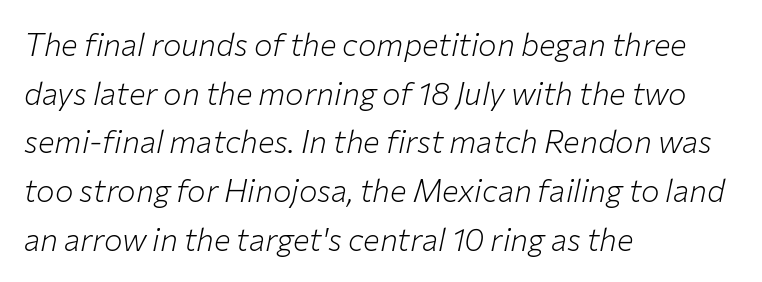
No extra tracking has been applied to these lines. Casual observation: everything's shoved over to the left. The letters advance in unequal steps, a hallmark of proportional type. The words here are not underlined.
